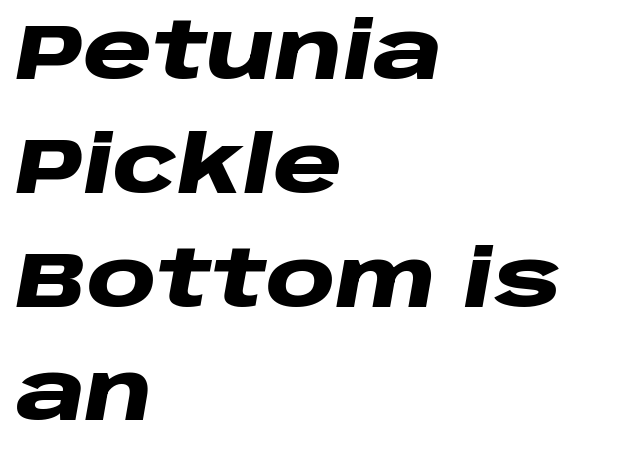
Q: Is the text bold? A: Yes.
Q: Is the text italic (slanted)? A: Yes, it leans right by about 10 degrees.
Q: Is the text underlined? A: No.
Q: How is the paragraph aligned? A: Left-aligned.
Q: Is the spacing between letters normal or unusually wide? A: Normal.
Q: Is the spacing between lines tight, normal or loose? A: Normal.
Q: Width (condensed, normal, or wide)? A: Wide.
Q: Stroke contrast? A: Low.
Q: x-height? A: Large.
Q: Monospaced? A: No.
